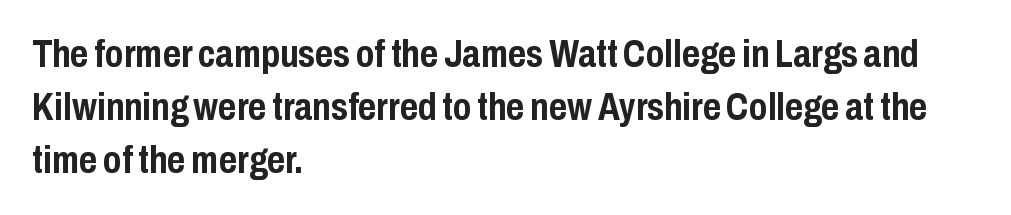
{"serif": "no", "italic": "no", "bold": "yes", "weight": "semibold", "width": "condensed", "stroke_contrast": "low", "x_height": "medium", "monospaced": "no", "underline": "no", "align": "left", "line_spacing": "normal", "line_spacing_ratio": 1.36, "letter_spacing": "normal", "letter_spacing_em": 0.0, "glyph_px": 39}
